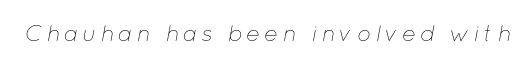
{"italic": "yes", "lean": "right", "slant_degrees": 12, "bold": "no", "underline": "no", "glyph_px": 23}
